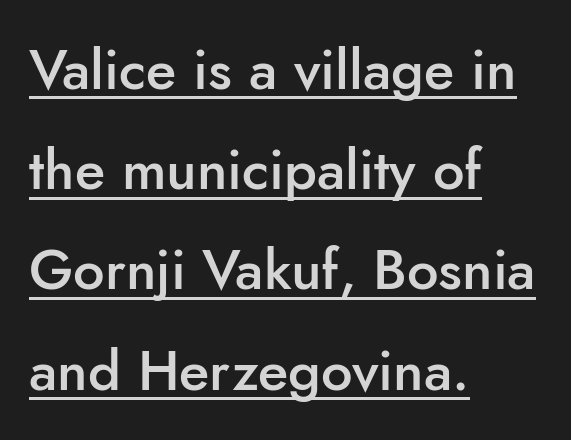
Q: Is the text bold? A: Semi-bold.
Q: Is the text italic (slanted)? A: No, it is upright.
Q: Is the typeface a serif or a sans-serif typeface? A: Sans-serif.
Q: Is the text underlined? A: Yes.
Q: How is the paragraph aligned? A: Left-aligned.
Q: Is the spacing between letters normal or unusually wide? A: Normal.
Q: Width (condensed, normal, or wide)? A: Normal.
Q: Stroke contrast? A: Low.
Q: x-height? A: Small.
Q: Monospaced? A: No.
